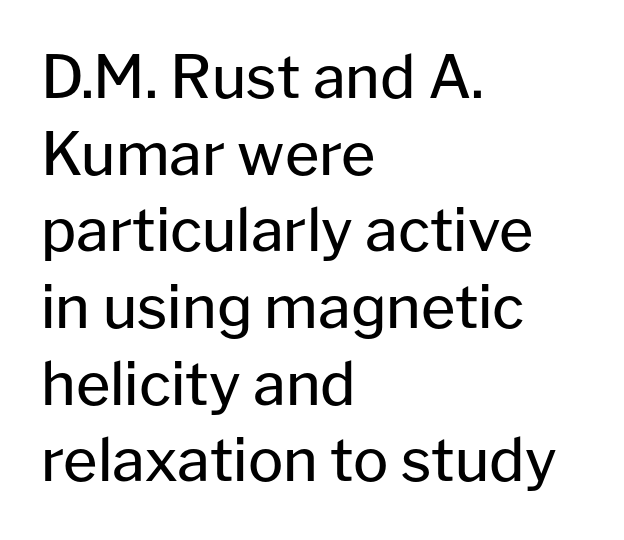
Q: Is the text bold? A: No.
Q: Is the text italic (slanted)? A: No, it is upright.
Q: Is the typeface a serif or a sans-serif typeface? A: Sans-serif.
Q: Is the text underlined? A: No.
Q: How is the paragraph aligned? A: Left-aligned.
Q: Is the spacing between letters normal or unusually wide? A: Normal.
Q: Is the spacing between lines tight, normal or loose? A: Normal.
Q: Width (condensed, normal, or wide)? A: Normal.
Q: Stroke contrast? A: Low.
Q: x-height? A: Medium.
Q: Monospaced? A: No.
